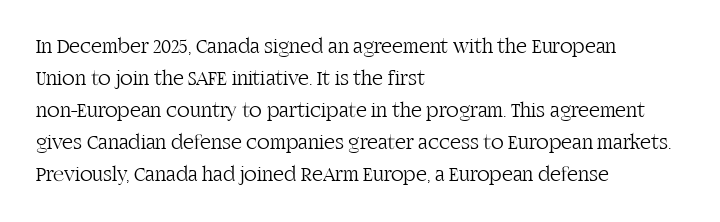
Vertical strokes here are truly vertical. The paragraph has a hard left edge and a soft right edge. The rendering uses a moderate line-height, typical for paragraphs. The cut favours lightness, reaching ordinary text weight at its darkest.
